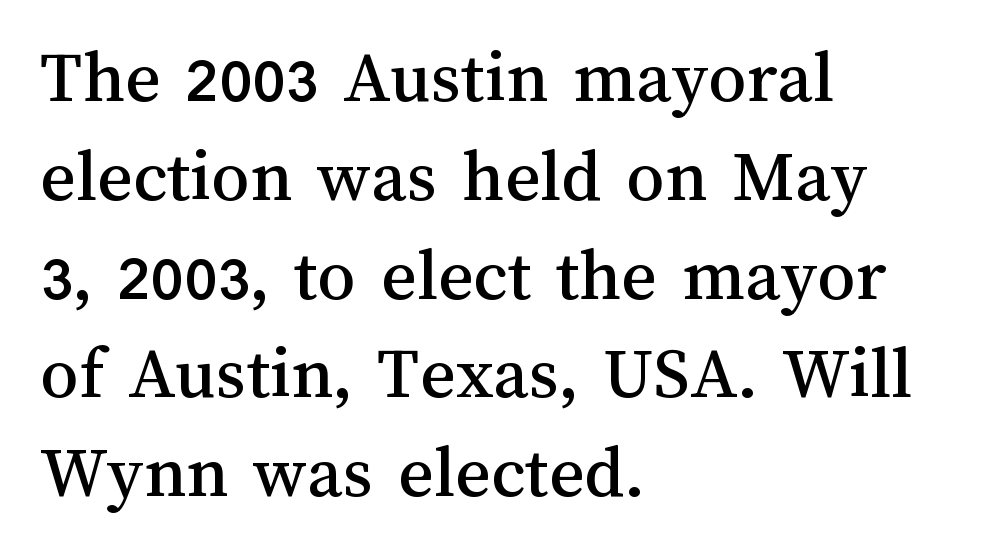
The image shows 76 px text type, upright; set left-aligned, normal line spacing (1.3x), normal letter spacing, not underlined; medium stroke contrast and a medium x-height.
